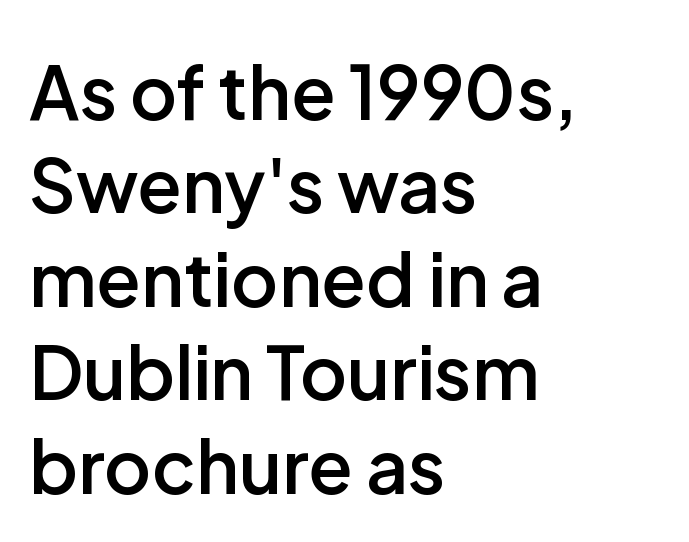
The image shows 73 px semibold sans-serif type, upright; set left-aligned, normal line spacing (1.28x), normal letter spacing, not underlined; low stroke contrast and a medium x-height.
